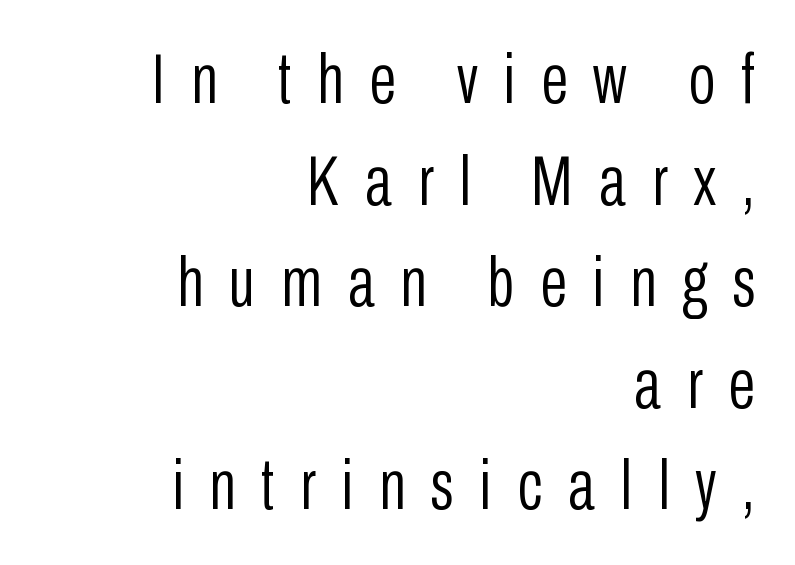
Q: Is the text bold? A: No.
Q: Is the text italic (slanted)? A: No, it is upright.
Q: Is the typeface a serif or a sans-serif typeface? A: Sans-serif.
Q: Is the text underlined? A: No.
Q: How is the paragraph aligned? A: Right-aligned.
Q: Is the spacing between letters normal or unusually wide? A: Unusually wide.
Q: Is the spacing between lines tight, normal or loose? A: Normal.
Q: Width (condensed, normal, or wide)? A: Condensed.
Q: Stroke contrast? A: Low.
Q: x-height? A: Medium.
Q: Monospaced? A: No.
